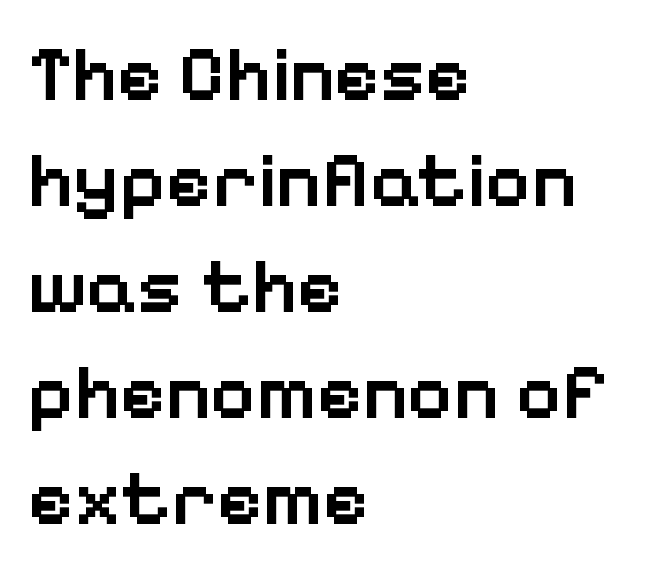
{"serif": "no", "italic": "no", "bold": "semi", "weight": "semibold", "width": "normal", "stroke_contrast": "low", "x_height": "medium", "monospaced": "no", "underline": "no", "align": "left", "line_spacing": "normal", "line_spacing_ratio": 1.36, "letter_spacing": "normal", "letter_spacing_em": 0.0, "glyph_px": 78}
